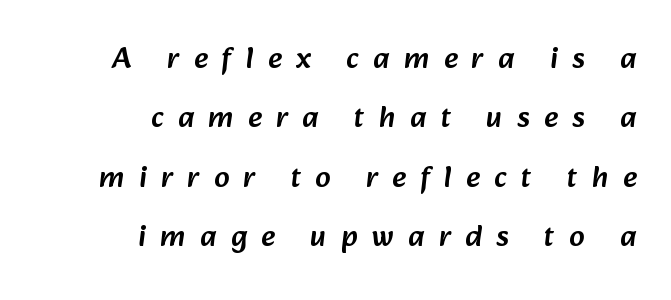
{"serif": "no", "width": "normal", "stroke_contrast": "low", "x_height": "medium", "monospaced": "no", "underline": "no", "align": "right", "line_spacing": "loose", "line_spacing_ratio": 1.98, "letter_spacing": "wide", "letter_spacing_em": 0.48, "glyph_px": 30}
